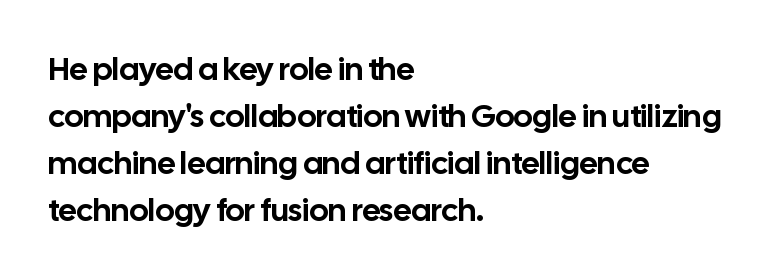
The image shows 32 px sans-serif type, upright; set left-aligned, normal line spacing (1.47x), normal letter spacing, not underlined; low stroke contrast and a medium x-height.
